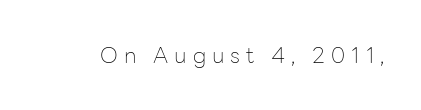
Weight class: somewhere from thin through regular. The lettering stays uniformly vertical, giving the passage a roman look. Just letters on the line, the space beneath them empty. Substantial extra tracking has been applied to these lines.
